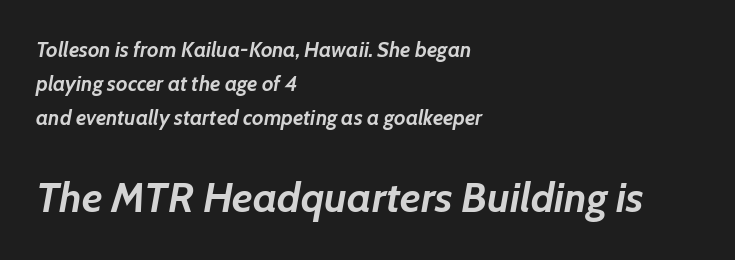
Tracking here is standard; glyphs follow each other at the usual distance. Do the characters align in a grid? No, the font is proportional. You get the small type first, then a jump to larger type. The specimen omits any rule beneath the text block's lines.
